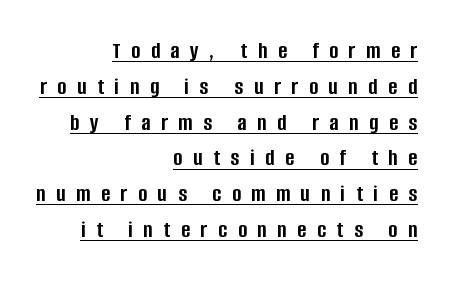
The image shows 24 px bold type, upright; set right-aligned, normal line spacing (1.49x), unusually wide letter spacing (+0.45 em), underlined.
